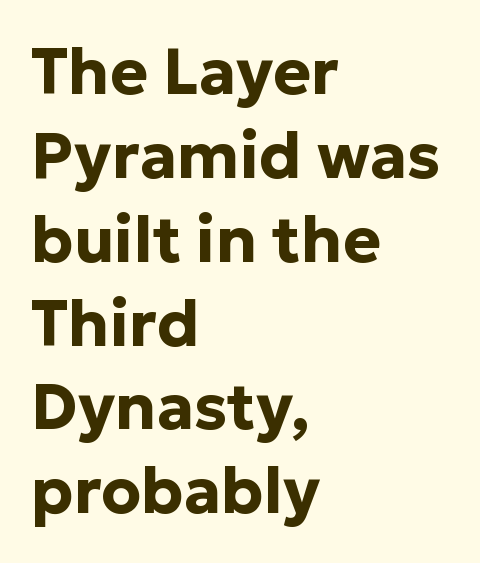
The image shows 64 px bold sans-serif type, upright; set left-aligned, normal line spacing (1.31x), normal letter spacing, not underlined; low stroke contrast and a medium x-height.
